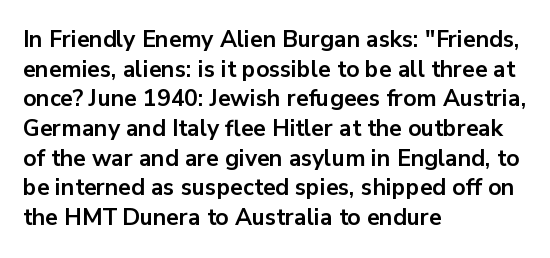
Is there any slant? The stems are plumb. Nothing unusual about the tracking: characters are spaced as the font intends. These words are printed bold, with thick strokes throughout. Evenly set lines give the paragraph a standard silhouette.
